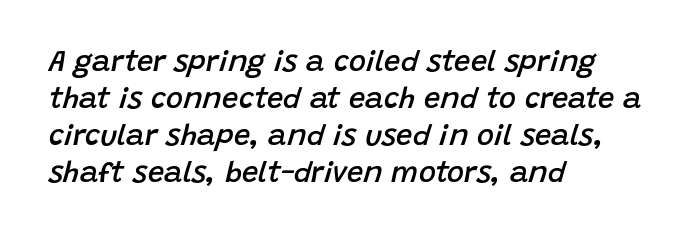
Tall strokes in this sample are angled rather than plumb. Descenders are the only things crossing below the line. The letters sit at their default tracking, neither squeezed nor spread. These lines are rendered in a variable-pitch font. The sample has been set in demibold, a notch under bold. A typesetter would call this leading conventional body-copy spacing.
